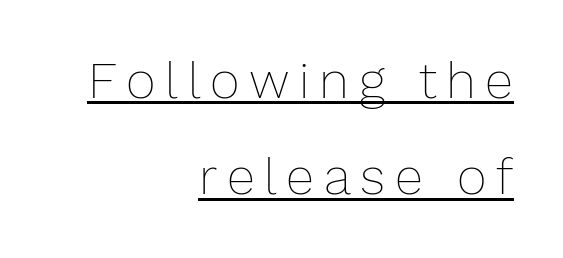
Q: Is the text bold? A: No.
Q: Is the text italic (slanted)? A: No, it is upright.
Q: Is the text underlined? A: Yes.
Q: How is the paragraph aligned? A: Right-aligned.
Q: Width (condensed, normal, or wide)? A: Normal.
Q: Stroke contrast? A: Low.
Q: x-height? A: Medium.
Q: Monospaced? A: No.
